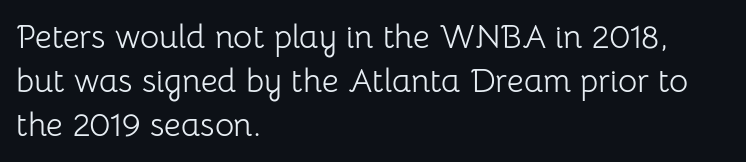
{"serif": "no", "italic": "no", "bold": "no", "weight": "light", "width": "normal", "stroke_contrast": "low", "x_height": "medium", "monospaced": "no", "underline": "no", "align": "left", "line_spacing": "normal", "line_spacing_ratio": 1.33, "letter_spacing": "normal", "letter_spacing_em": 0.0, "glyph_px": 33}
